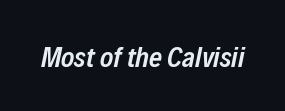
{"italic": "yes", "lean": "right", "slant_degrees": 12, "bold": "semi", "weight": "semibold", "width": "condensed", "stroke_contrast": "low", "x_height": "medium", "monospaced": "no", "underline": "no", "letter_spacing": "normal", "letter_spacing_em": 0.0, "glyph_px": 28}
